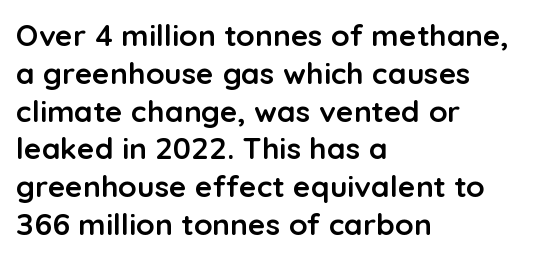
{"serif": "no", "italic": "no", "bold": "yes", "weight": "semibold", "width": "normal", "stroke_contrast": "low", "x_height": "medium", "monospaced": "no", "underline": "no", "align": "left", "line_spacing": "normal", "line_spacing_ratio": 1.26, "letter_spacing": "normal", "letter_spacing_em": 0.0, "glyph_px": 30}
